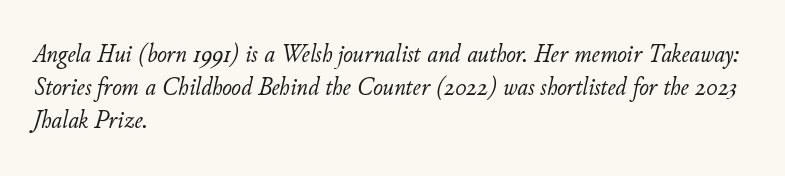
The image shows 26 px text type, italic (leaning right); set left-aligned, normal line spacing (1.27x), normal letter spacing, not underlined.
